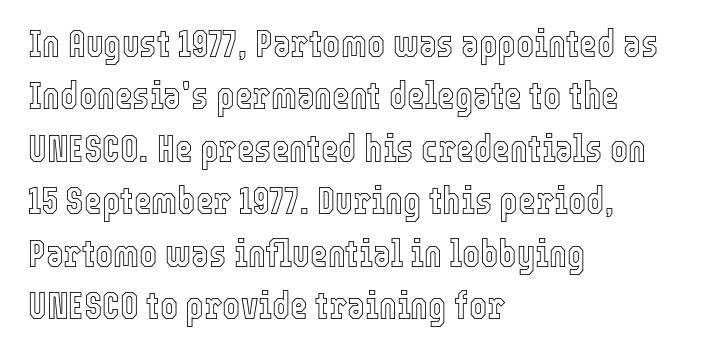
{"italic": "no", "width": "condensed", "x_height": "medium", "monospaced": "no", "underline": "no", "align": "left", "line_spacing": "normal", "line_spacing_ratio": 1.38, "letter_spacing": "normal", "letter_spacing_em": 0.0, "glyph_px": 38}
